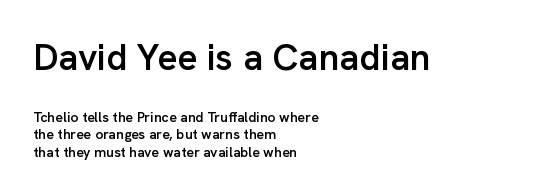
The image shows 37 px semibold sans-serif type, upright; set left-aligned, line spacing 1.23x, normal letter spacing, not underlined; the first (top) block is 2.64x larger; low stroke contrast and a medium x-height.
